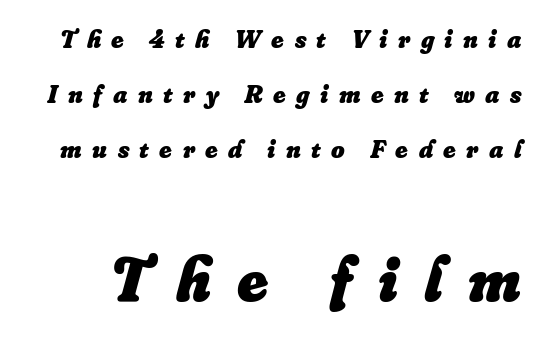
{"italic": "yes", "lean": "right", "slant_degrees": 16, "bold": "yes", "weight": "heavy", "width": "normal", "stroke_contrast": "low", "x_height": "small", "monospaced": "no", "underline": "no", "line_spacing": "loose", "line_spacing_ratio": 2.11, "letter_spacing": "wide", "letter_spacing_em": 0.4, "larger_block": "second", "size_ratio": 2.46, "glyph_px": 64}
